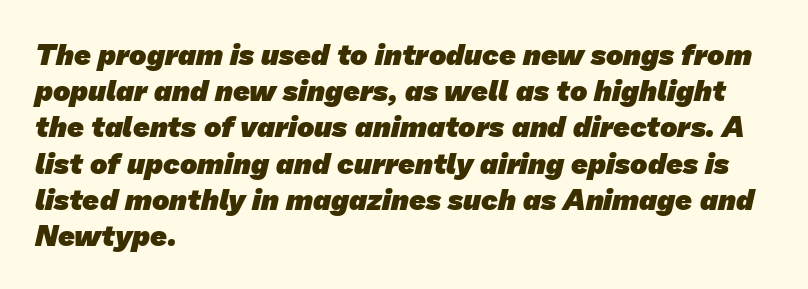
Q: Is the text bold? A: Yes.
Q: Is the typeface a serif or a sans-serif typeface? A: Sans-serif.
Q: Is the text underlined? A: No.
Q: How is the paragraph aligned? A: Left-aligned.
Q: Is the spacing between letters normal or unusually wide? A: Normal.
Q: Is the spacing between lines tight, normal or loose? A: Normal.
Q: Width (condensed, normal, or wide)? A: Normal.
Q: Stroke contrast? A: Low.
Q: x-height? A: Medium.
Q: Monospaced? A: No.
